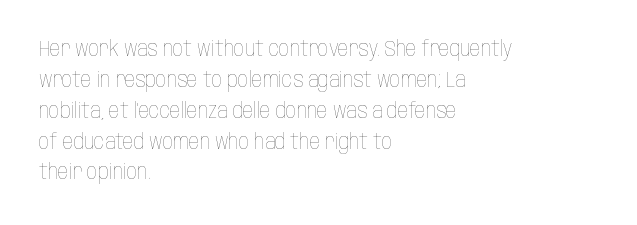
If you drew a line through each stem, it would be perfectly vertical. Leftover space on each line is placed entirely after the last word. The vertical gap from one line to the next is medium. The specimen omits any rule beneath the text block's lines.
